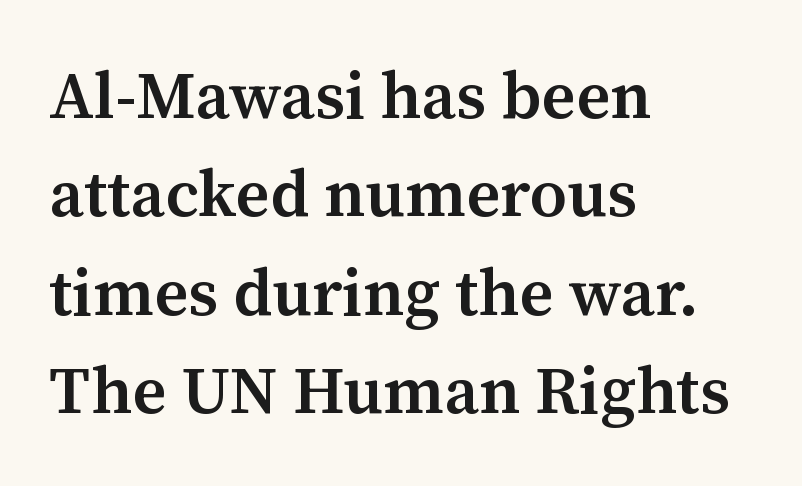
{"serif": "yes", "italic": "no", "bold": "semi", "weight": "semibold", "width": "normal", "stroke_contrast": "medium", "x_height": "medium", "monospaced": "no", "underline": "no", "align": "left", "line_spacing": "normal", "line_spacing_ratio": 1.49, "letter_spacing": "normal", "letter_spacing_em": 0.0, "glyph_px": 66}
